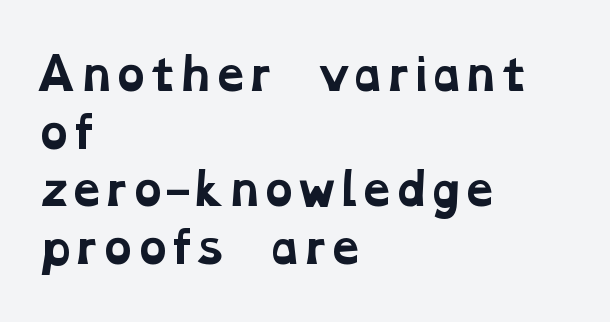
{"serif": "yes", "bold": "yes", "weight": "bold", "width": "wide", "stroke_contrast": "low", "x_height": "medium", "monospaced": "no", "underline": "no", "align": "left", "line_spacing": "normal", "line_spacing_ratio": 1.34, "letter_spacing": "normal", "letter_spacing_em": 0.0, "glyph_px": 43}
